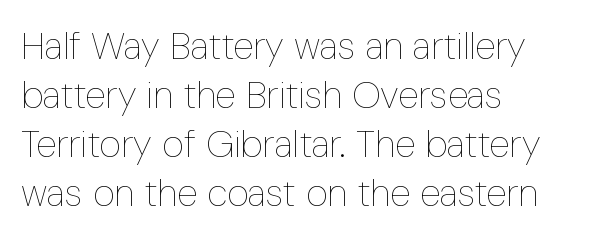
A typesetter would call this proportional, since set widths differ per character. Check under the words: just untouched page. A typesetter would call this zero additional tracking. Posture: straight, roman, zero tilt. The vertical gap from one line to the next is medium.
